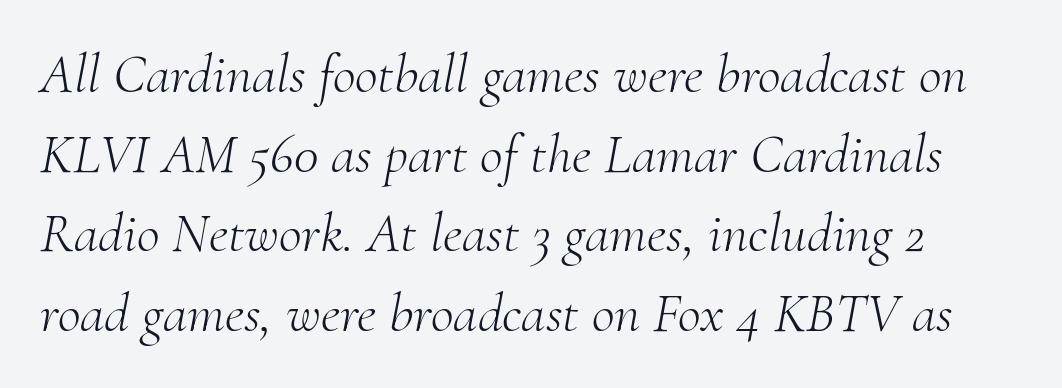
{"serif": "yes", "italic": "yes", "lean": "right", "slant_degrees": 10, "bold": "no", "weight": "light", "width": "normal", "stroke_contrast": "medium", "x_height": "small", "monospaced": "no", "underline": "no", "line_spacing": "normal", "line_spacing_ratio": 1.42, "letter_spacing": "normal", "letter_spacing_em": 0.0, "glyph_px": 56}
